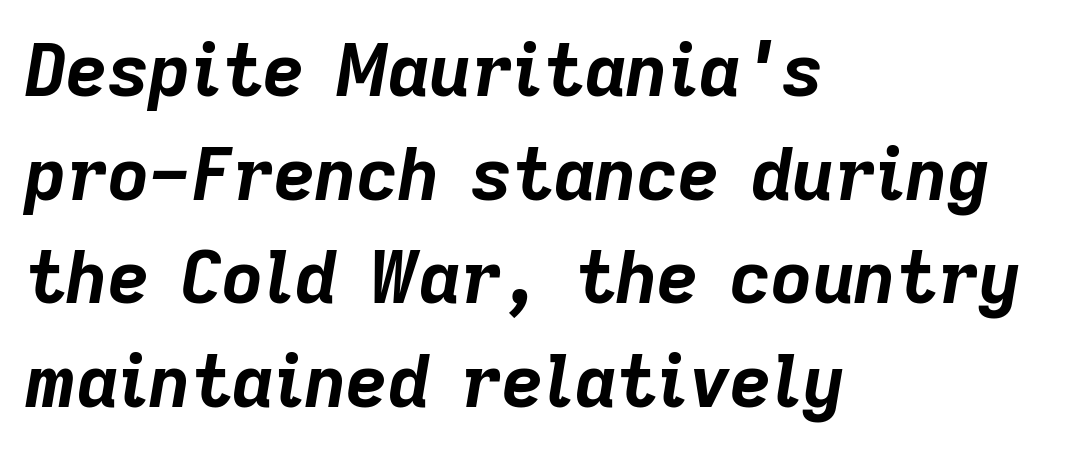
The image shows 72 px bold type, italic (leaning right); set left-aligned, normal line spacing (1.44x), normal letter spacing, not underlined; low stroke contrast and a medium x-height.
